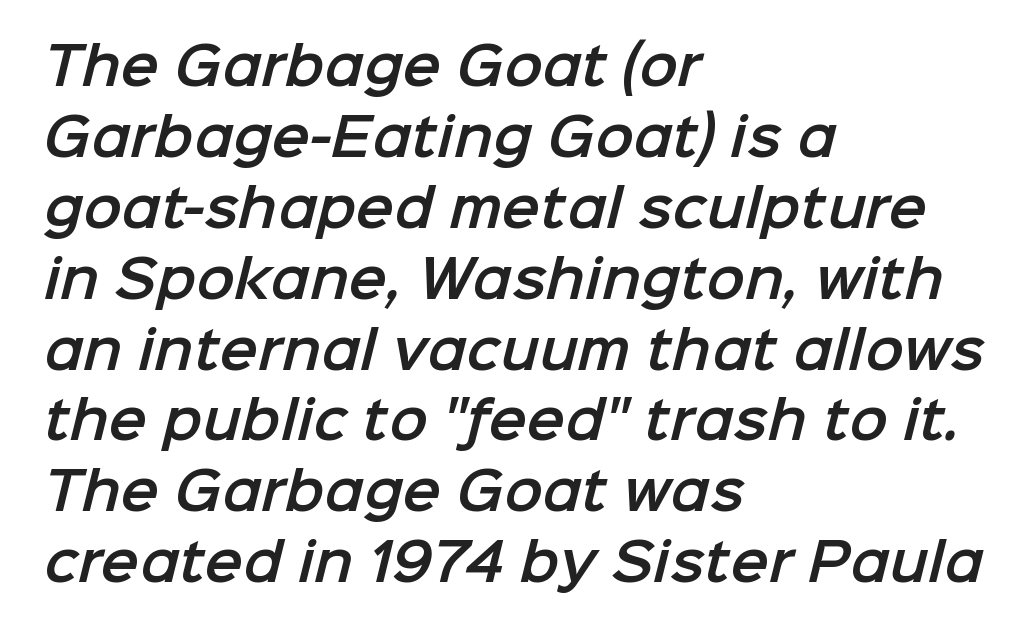
{"serif": "no", "width": "normal", "stroke_contrast": "low", "x_height": "medium", "monospaced": "no", "underline": "no", "align": "left", "line_spacing": "normal", "line_spacing_ratio": 1.39, "letter_spacing": "normal", "letter_spacing_em": 0.0, "glyph_px": 51}
